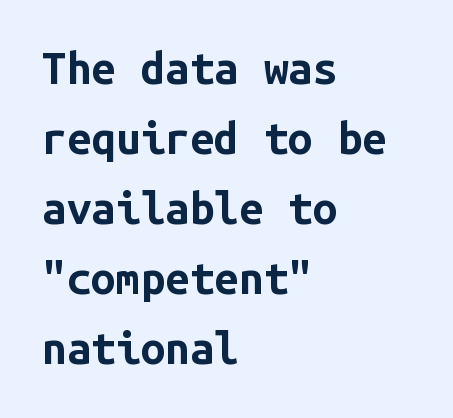
Monospaced: the letters line up in strict vertical columns. Leading: standard. Upright lettering throughout. The string is rendered with underlining switched off. Does extra space separate the letters? No, they use regular spacing.
